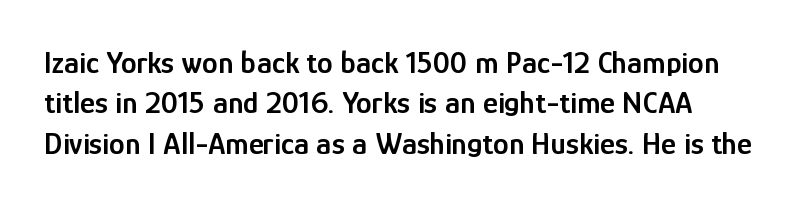
Vertical strokes here are truly vertical. The gaps between neighbouring characters are ordinary and unremarkable. Anything drawn beneath the words? Only blank space. Successive baselines arrive at the customary interval.
